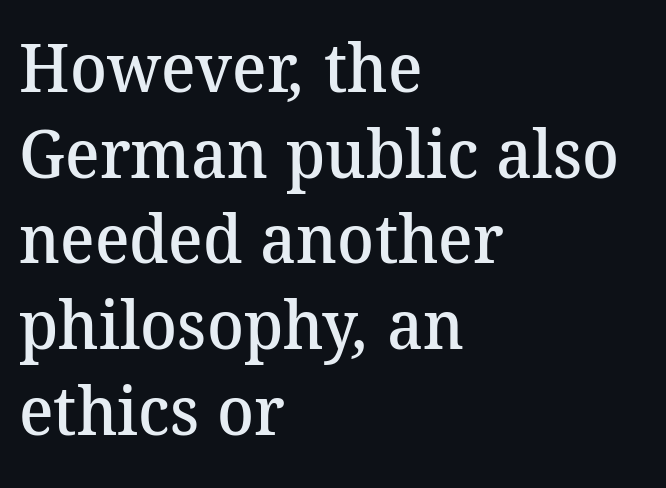
The image shows 68 px semibold serif type; set left-aligned, normal line spacing (1.26x), normal letter spacing, not underlined; medium stroke contrast and a medium x-height.
